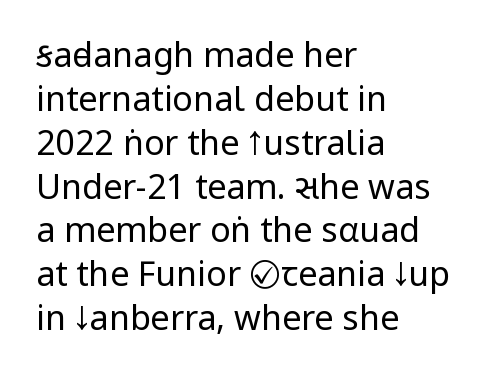
This reads as an unemphasized weight, regular at the heaviest. Underline: absent. Default kerning and tracking; the words read as compact shapes. These lines are rendered in a variable-pitch font. Line starts are locked; line ends wander.
